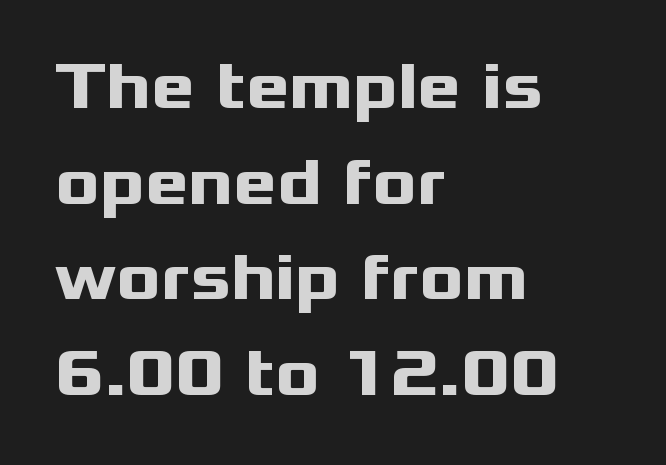
{"serif": "no", "italic": "no", "bold": "yes", "weight": "heavy", "width": "wide", "stroke_contrast": "medium", "x_height": "medium", "monospaced": "no", "underline": "no", "align": "left", "line_spacing": "normal", "line_spacing_ratio": 1.45, "letter_spacing": "normal", "letter_spacing_em": 0.0, "glyph_px": 66}
